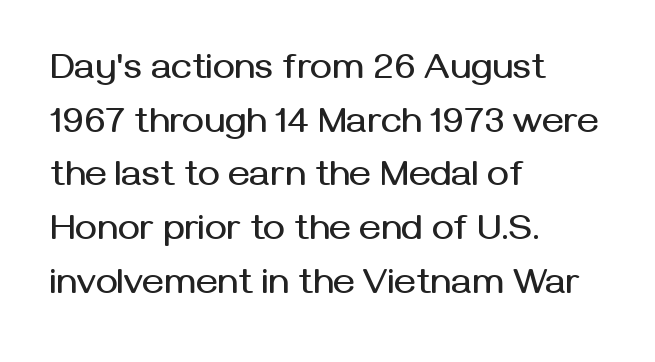
{"serif": "no", "italic": "no", "width": "normal", "stroke_contrast": "medium", "x_height": "medium", "monospaced": "no", "underline": "no", "align": "left", "line_spacing": "normal", "line_spacing_ratio": 1.45, "letter_spacing": "normal", "letter_spacing_em": 0.0, "glyph_px": 37}
